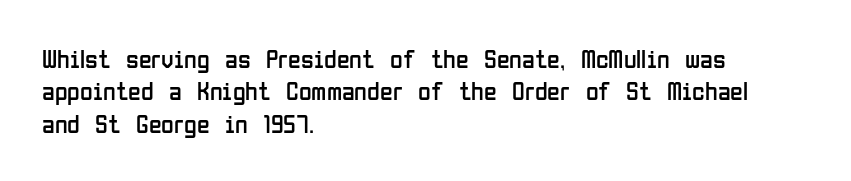
{"italic": "no", "bold": "no", "underline": "no", "align": "left", "line_spacing": "normal", "line_spacing_ratio": 1.25, "letter_spacing": "normal", "letter_spacing_em": 0.0, "glyph_px": 26}
